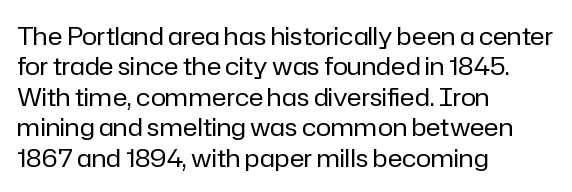
{"italic": "no", "bold": "no", "underline": "no", "align": "left", "line_spacing_ratio": 1.22, "letter_spacing": "normal", "letter_spacing_em": 0.0, "glyph_px": 25}
